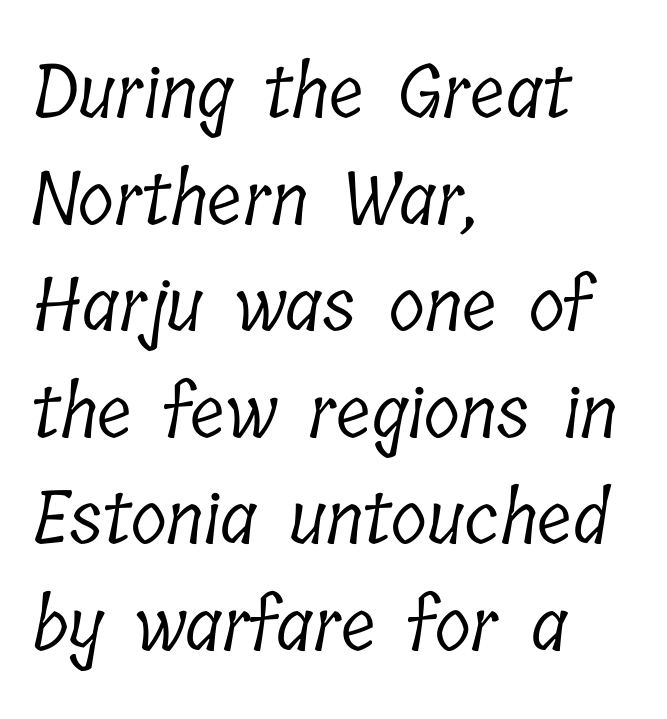
Note the varied advance widths — an 'i' is clearly narrower than an 'm'. Font category for this specimen: serif. This sample uses plain, unmodified letter spacing. The glyphs are unaccompanied by any horizontal stroke below them. The compositor pushed each line to the left boundary. Leading: standard.
